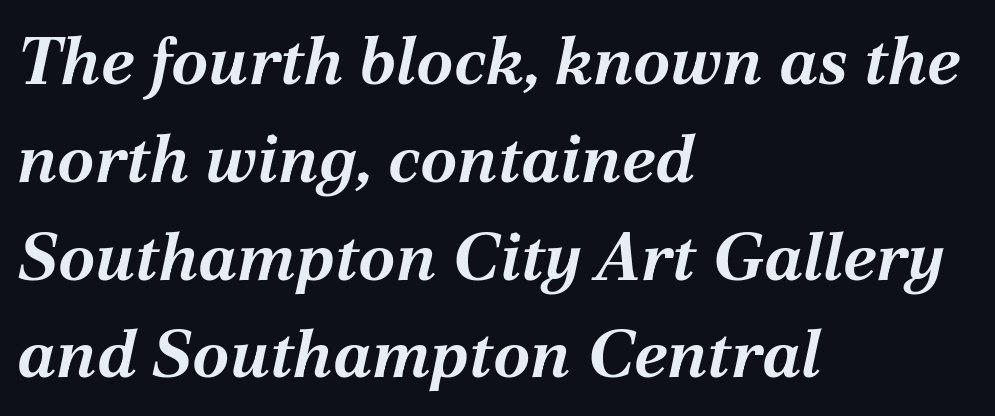
Q: Is the text bold? A: Yes.
Q: Is the text italic (slanted)? A: Yes, it leans right by about 12 degrees.
Q: Is the text underlined? A: No.
Q: How is the paragraph aligned? A: Left-aligned.
Q: Is the spacing between letters normal or unusually wide? A: Normal.
Q: Is the spacing between lines tight, normal or loose? A: Normal.
Q: Width (condensed, normal, or wide)? A: Normal.
Q: Stroke contrast? A: Medium.
Q: x-height? A: Medium.
Q: Monospaced? A: No.
